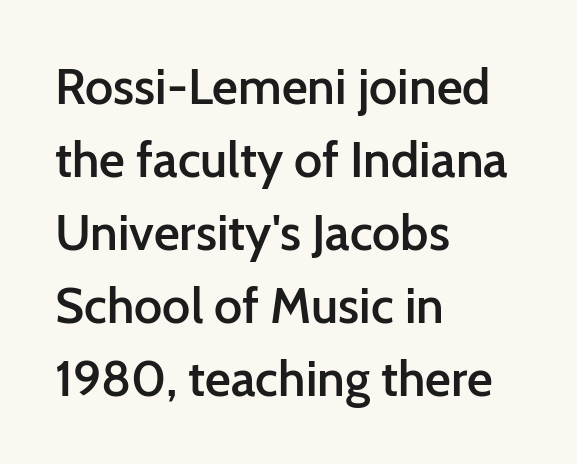
{"serif": "no", "italic": "no", "bold": "semi", "weight": "semibold", "width": "normal", "stroke_contrast": "low", "x_height": "medium", "monospaced": "no", "underline": "no", "align": "left", "line_spacing": "normal", "line_spacing_ratio": 1.46, "letter_spacing": "normal", "letter_spacing_em": 0.0, "glyph_px": 50}
